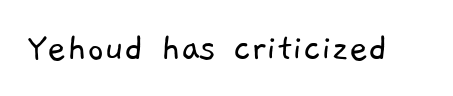
{"serif": "no", "bold": "no", "weight": "light", "width": "normal", "stroke_contrast": "low", "x_height": "medium", "monospaced": "no", "underline": "no", "letter_spacing": "normal", "letter_spacing_em": 0.0, "glyph_px": 41}
